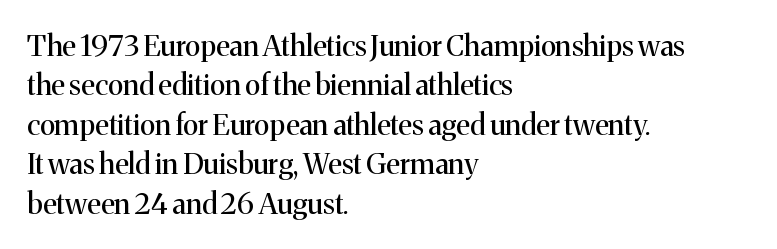
The image shows 29 px regular-weight serif type, upright; set left-aligned, normal line spacing (1.36x), normal letter spacing, not underlined; medium stroke contrast and a medium x-height.
